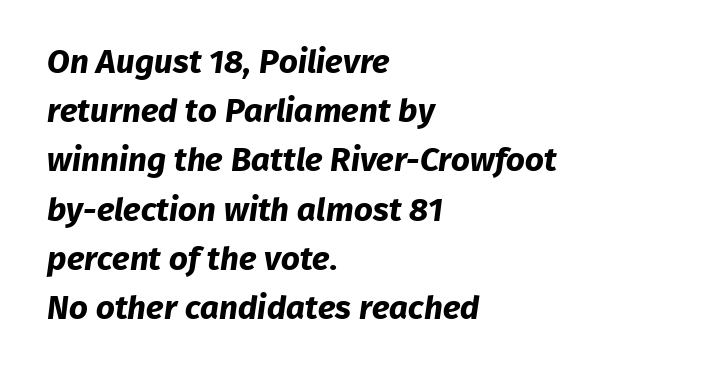
Vertically, the passage feels balanced, rows spaced as you'd expect. This rendering leaves character spacing at its baseline value. Each letter's strokes conclude bluntly, with no projecting serifs. Think of a printed novel: that variable character pitch is what you see here. Left-aligned paragraph, ragged on the right.
